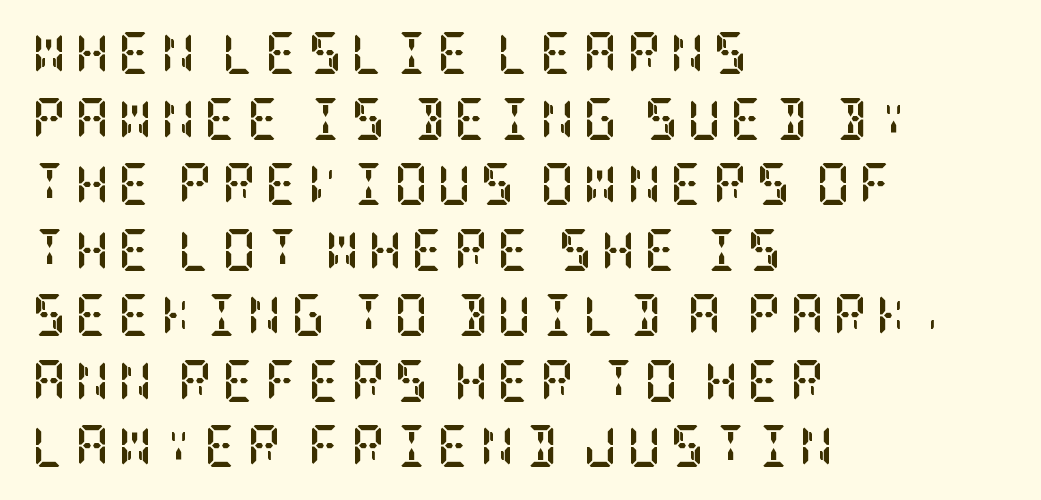
{"serif": "yes", "italic": "no", "bold": "yes", "weight": "semibold", "width": "condensed", "stroke_contrast": "low", "x_height": "large", "underline": "no", "align": "left", "line_spacing": "normal", "line_spacing_ratio": 1.56, "letter_spacing": "wide", "letter_spacing_em": 0.21, "glyph_px": 42}
